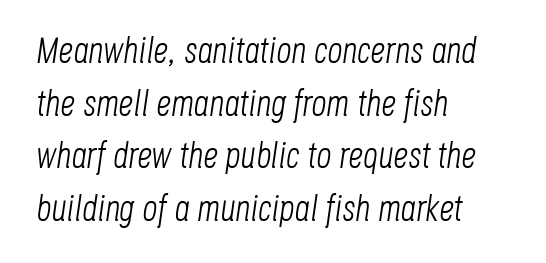
{"italic": "yes", "lean": "right", "slant_degrees": 8, "bold": "no", "weight": "light", "width": "condensed", "stroke_contrast": "low", "x_height": "large", "monospaced": "no", "underline": "no", "align": "left", "line_spacing": "normal", "line_spacing_ratio": 1.42, "letter_spacing": "normal", "letter_spacing_em": 0.0, "glyph_px": 37}
